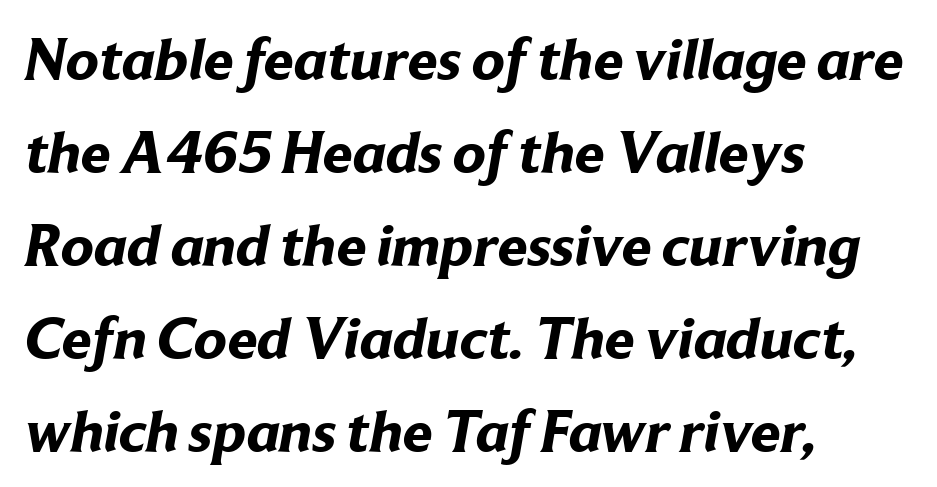
{"serif": "no", "bold": "yes", "weight": "bold", "width": "normal", "stroke_contrast": "low", "x_height": "medium", "monospaced": "no", "underline": "no", "align": "left", "line_spacing": "normal", "line_spacing_ratio": 1.55, "letter_spacing": "normal", "letter_spacing_em": 0.0, "glyph_px": 60}
